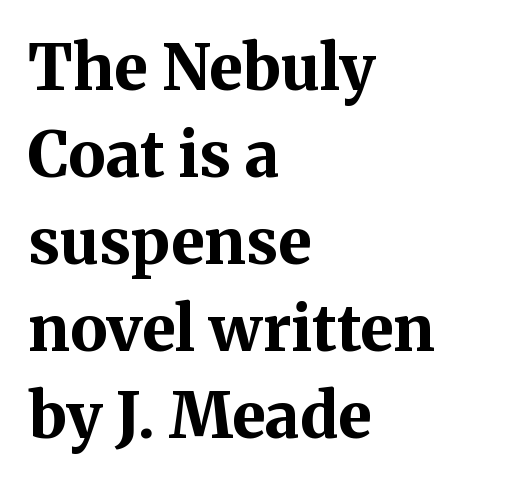
Q: Is the text bold? A: Yes.
Q: Is the text italic (slanted)? A: No, it is upright.
Q: Is the typeface a serif or a sans-serif typeface? A: Serif.
Q: Is the text underlined? A: No.
Q: How is the paragraph aligned? A: Left-aligned.
Q: Is the spacing between letters normal or unusually wide? A: Normal.
Q: Is the spacing between lines tight, normal or loose? A: Normal.
Q: Width (condensed, normal, or wide)? A: Normal.
Q: Stroke contrast? A: Medium.
Q: x-height? A: Medium.
Q: Monospaced? A: No.
